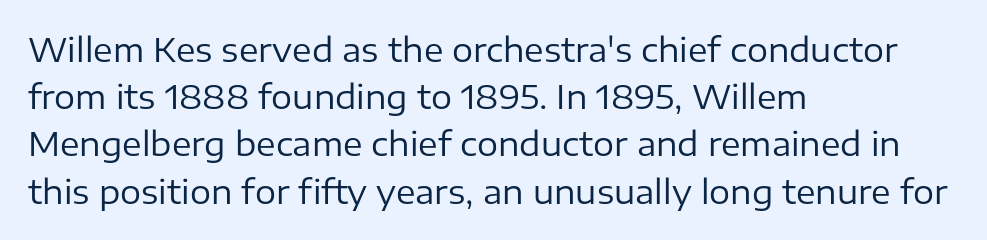
The image shows 33 px regular-weight sans-serif type, upright; set left-aligned, normal line spacing (1.43x), normal letter spacing, not underlined; low stroke contrast and a medium x-height.
